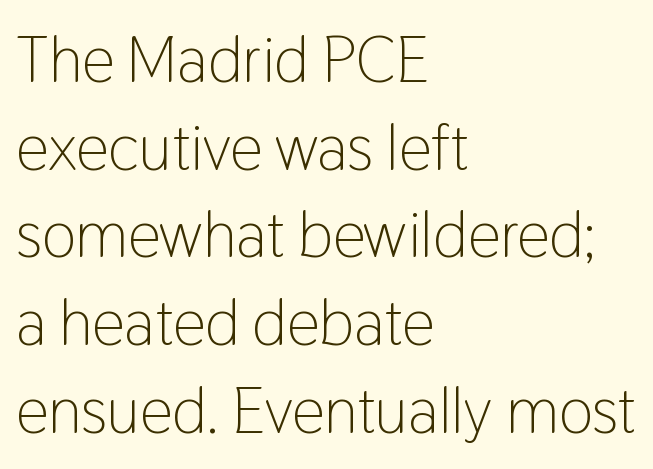
{"serif": "no", "italic": "no", "bold": "no", "weight": "light", "width": "condensed", "stroke_contrast": "low", "x_height": "medium", "monospaced": "no", "underline": "no", "align": "left", "line_spacing": "normal", "line_spacing_ratio": 1.35, "letter_spacing": "normal", "letter_spacing_em": 0.0, "glyph_px": 65}
